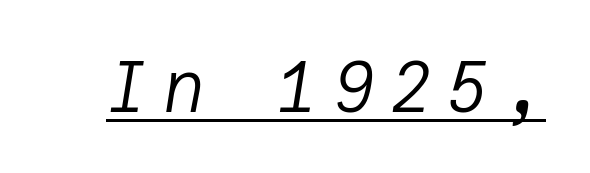
The image shows 70 px regular-weight type, italic (leaning right), monospaced; set unusually wide letter spacing (+0.21 em), underlined; low stroke contrast and a medium x-height.
